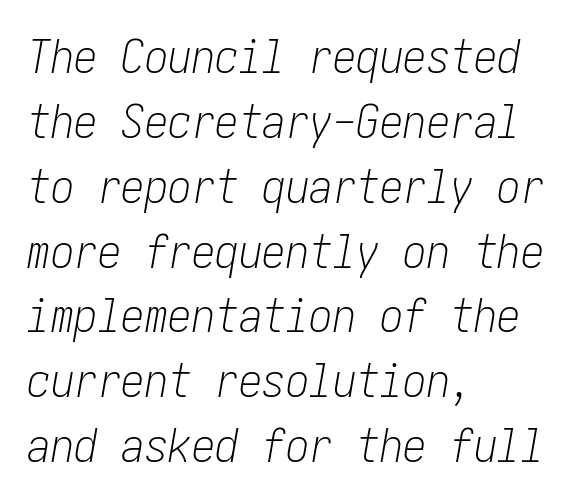
{"italic": "yes", "lean": "right", "slant_degrees": 10, "bold": "no", "weight": "light", "width": "condensed", "stroke_contrast": "low", "x_height": "medium", "underline": "no", "align": "left", "line_spacing": "normal", "line_spacing_ratio": 1.38, "letter_spacing": "normal", "letter_spacing_em": 0.0, "glyph_px": 47}
